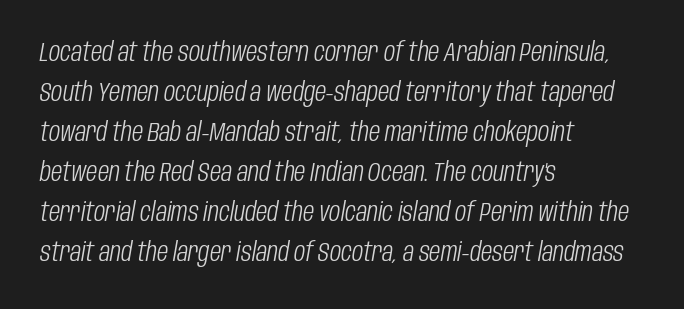
The text carries the slant typical of an italic or oblique font. How are the letters spaced? Ordinarily, with no added tracking. Rows of type keep a routine distance in the vertical direction. A classic flush-left, rag-right setting is used for this passage. The glyphs are unaccompanied by any horizontal stroke below them. Compared with a typical body face, this is equally light or lighter still.
